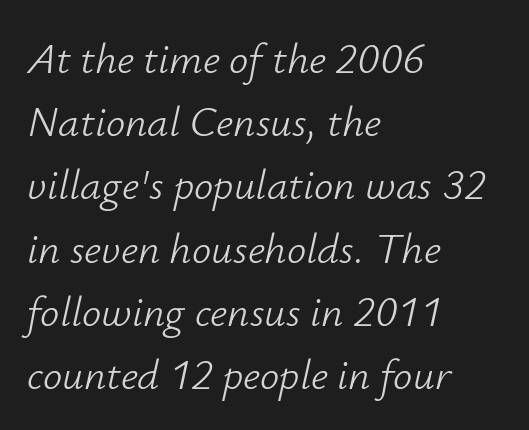
{"italic": "yes", "lean": "right", "slant_degrees": 12, "bold": "no", "weight": "light", "width": "normal", "stroke_contrast": "low", "x_height": "small", "monospaced": "no", "underline": "no", "align": "left", "line_spacing": "normal", "line_spacing_ratio": 1.47, "letter_spacing": "normal", "letter_spacing_em": 0.0, "glyph_px": 43}
